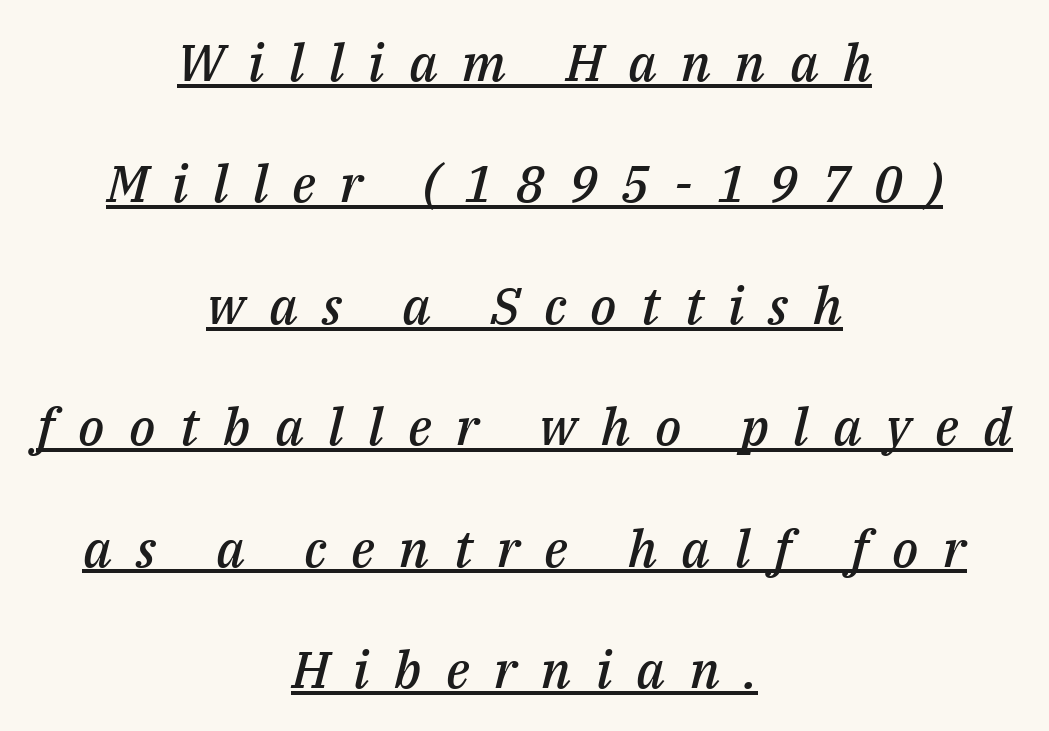
Check the space under the baseline: a stroke is drawn there. The whole block is typeset with a tilt. Where is the straight margin? There isn't one; the lines are centered. The letters advance in unequal steps, a hallmark of proportional type.
